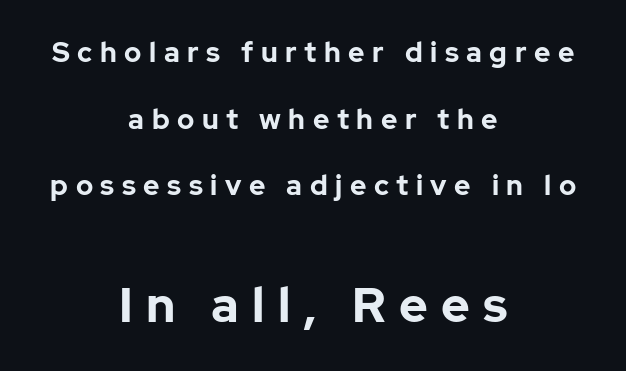
{"serif": "no", "italic": "no", "bold": "yes", "weight": "bold", "width": "normal", "stroke_contrast": "low", "x_height": "medium", "monospaced": "no", "underline": "no", "align": "center", "line_spacing": "loose", "line_spacing_ratio": 2.38, "letter_spacing": "wide", "letter_spacing_em": 0.27, "larger_block": "second", "size_ratio": 1.75, "glyph_px": 49}
